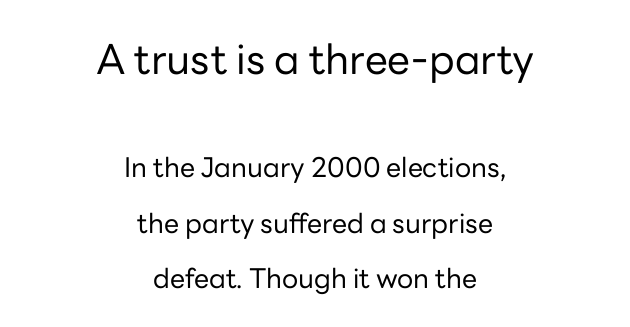
Q: Is the text bold? A: No.
Q: Is the text italic (slanted)? A: No, it is upright.
Q: Is the typeface a serif or a sans-serif typeface? A: Sans-serif.
Q: Is the text underlined? A: No.
Q: How is the paragraph aligned? A: Centered.
Q: Is the spacing between letters normal or unusually wide? A: Normal.
Q: Is the spacing between lines tight, normal or loose? A: Loose.
Q: Which block of text is set in a larger size, the first (top) or the second (bottom)? A: The first (top) one.
Q: Width (condensed, normal, or wide)? A: Normal.
Q: Stroke contrast? A: Low.
Q: x-height? A: Medium.
Q: Monospaced? A: No.
